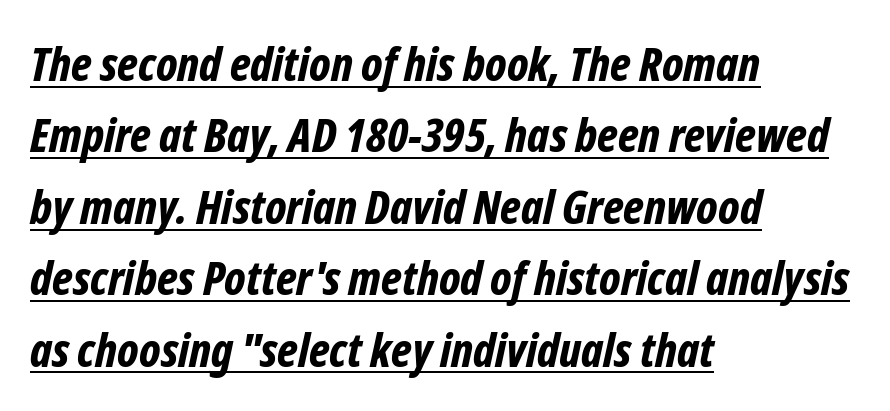
Weight: bold. The compositor pushed each line to the left boundary. Do the characters align in a grid? No, the font is proportional. A typesetter would mark this as italic. Each line of the rendering has a horizontal stroke beneath the glyphs.
